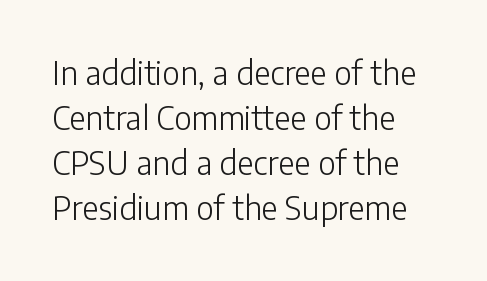
Q: Is the text bold? A: No.
Q: Is the text italic (slanted)? A: No, it is upright.
Q: Is the typeface a serif or a sans-serif typeface? A: Sans-serif.
Q: Is the text underlined? A: No.
Q: How is the paragraph aligned? A: Left-aligned.
Q: Is the spacing between letters normal or unusually wide? A: Normal.
Q: Is the spacing between lines tight, normal or loose? A: Normal.
Q: Width (condensed, normal, or wide)? A: Normal.
Q: Stroke contrast? A: Low.
Q: x-height? A: Medium.
Q: Monospaced? A: No.
